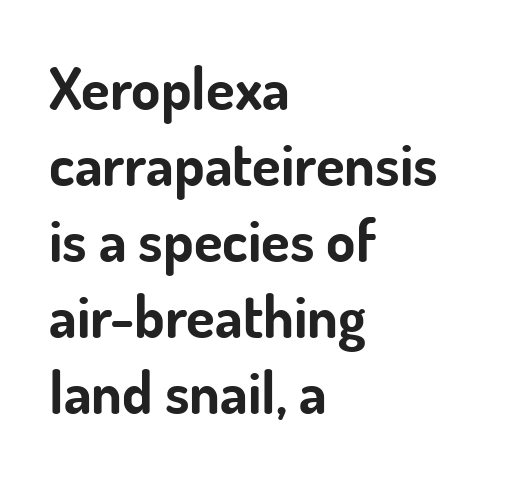
The string is rendered with underlining switched off. One-word summary of the alignment: left. Looks like regular typesetting: each glyph gets only the width it needs. Normally led — the rows are evenly, conventionally spaced.
